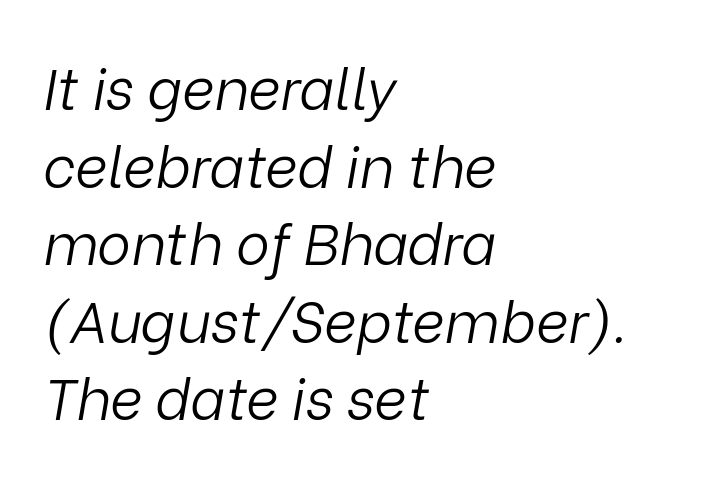
Is the type slanted? Yes — the strokes lean at a clear angle. This rendering features lettering with no underline. The block of text has a typical density, with ordinary space between rows. Does extra space separate the letters? No, they use regular spacing.
